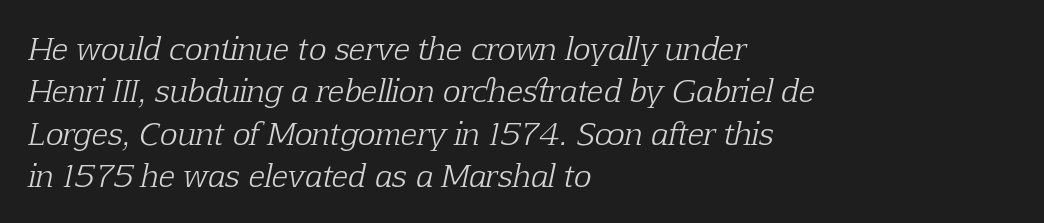
Q: Is the text bold? A: No.
Q: Is the text italic (slanted)? A: Yes, it leans right by about 12 degrees.
Q: Is the typeface a serif or a sans-serif typeface? A: Serif.
Q: Is the text underlined? A: No.
Q: How is the paragraph aligned? A: Left-aligned.
Q: Is the spacing between letters normal or unusually wide? A: Normal.
Q: Is the spacing between lines tight, normal or loose? A: Normal.
Q: Width (condensed, normal, or wide)? A: Normal.
Q: Stroke contrast? A: Low.
Q: x-height? A: Medium.
Q: Monospaced? A: No.
